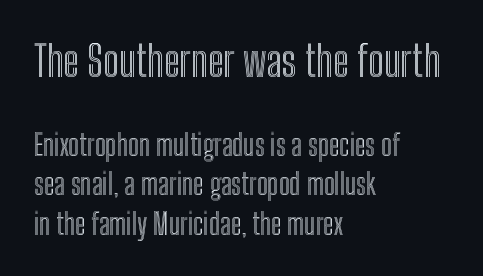
Whoever set this made the first block the dominant, larger element. Where is the straight margin? On the left. Look at the tracking — it's just the regular setting, nothing added. Note the varied advance widths — an 'i' is clearly narrower than an 'm'.
